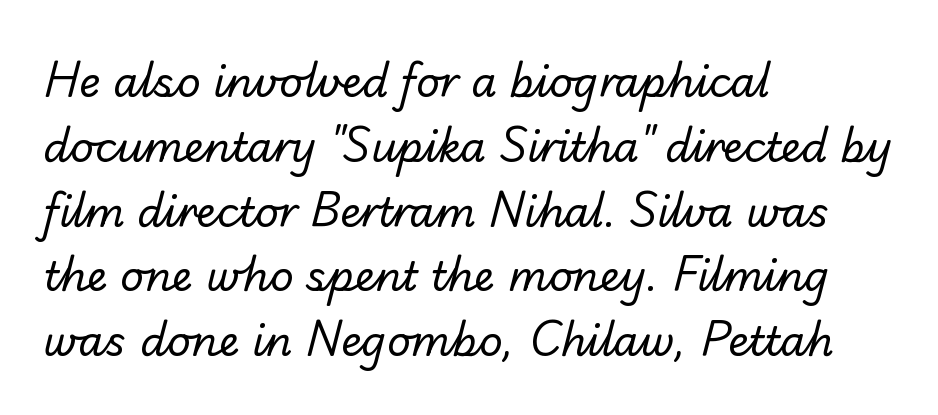
The image shows 41 px regular-weight sans-serif type; set left-aligned, normal line spacing (1.58x), normal letter spacing, not underlined; low stroke contrast and a small x-height.
